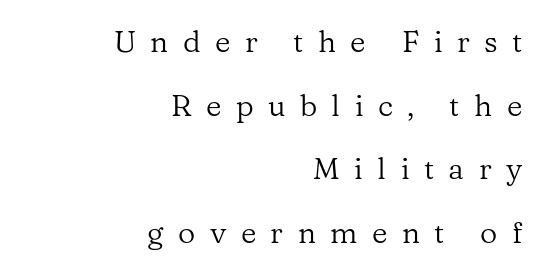
Does extra space separate the letters? Yes, quite a lot of it. These lines stack with their right ends in a neat column. Is this a heavy cut? Hardly; it is regular or lighter. Small tapered or slab feet sit at the stroke ends, so this counts as serif. A typesetter would mark this as roman, not italic.
